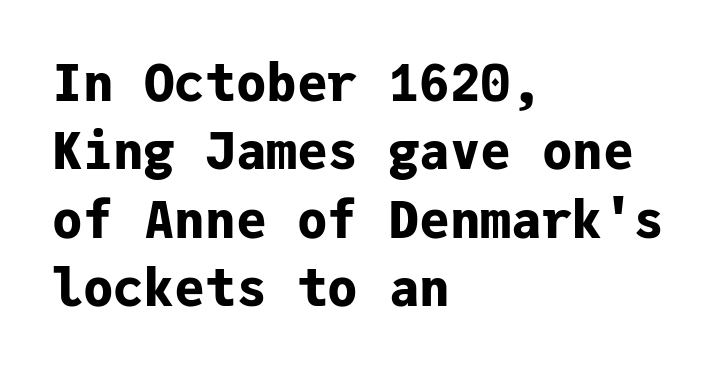
The lines sit at an ordinary, default distance from one another. Layout note: lines flush left. Set as a true bold cut, around the 700 mark. Letters rest on an invisible, unmarked baseline. Spacing between characters is what you'd get straight out of the box. Upright lettering throughout.
